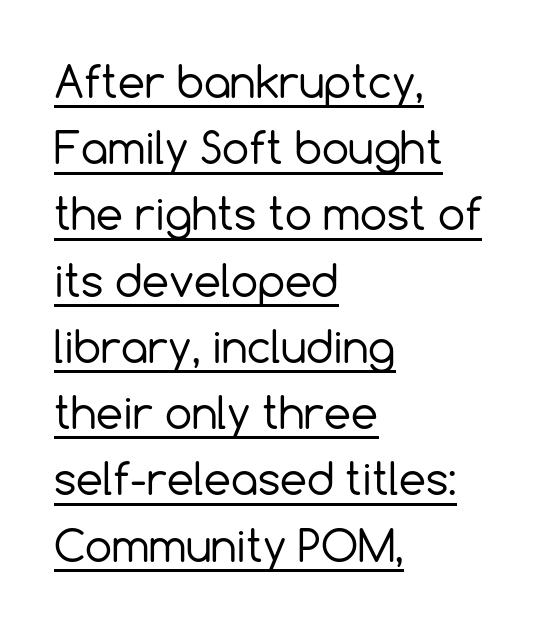
Q: Is the text bold? A: No.
Q: Is the text italic (slanted)? A: No, it is upright.
Q: Is the typeface a serif or a sans-serif typeface? A: Sans-serif.
Q: Is the text underlined? A: Yes.
Q: How is the paragraph aligned? A: Left-aligned.
Q: Is the spacing between letters normal or unusually wide? A: Normal.
Q: Is the spacing between lines tight, normal or loose? A: Normal.
Q: Width (condensed, normal, or wide)? A: Normal.
Q: x-height? A: Medium.
Q: Monospaced? A: No.
